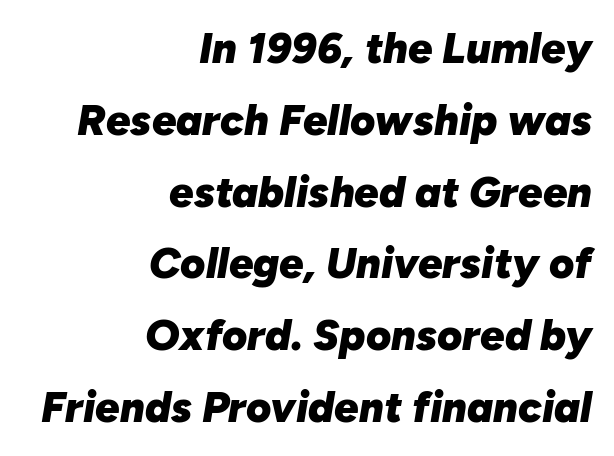
The image shows 43 px heavy type, italic (leaning right); set right-aligned, normal line spacing (1.67x), normal letter spacing, not underlined; low stroke contrast and a medium x-height.
